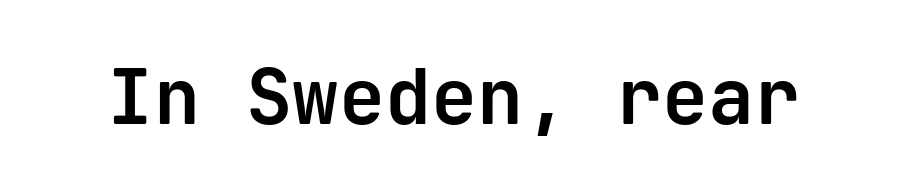
{"serif": "no", "italic": "no", "bold": "yes", "weight": "bold", "width": "normal", "stroke_contrast": "low", "x_height": "medium", "monospaced": "yes", "underline": "no", "letter_spacing": "normal", "letter_spacing_em": 0.0, "glyph_px": 77}
